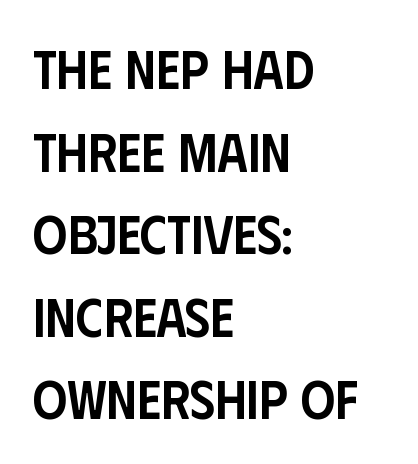
Q: Is the text bold? A: Semi-bold.
Q: Is the text italic (slanted)? A: No, it is upright.
Q: Is the typeface a serif or a sans-serif typeface? A: Sans-serif.
Q: Is the text underlined? A: No.
Q: How is the paragraph aligned? A: Left-aligned.
Q: Is the spacing between letters normal or unusually wide? A: Normal.
Q: Is the spacing between lines tight, normal or loose? A: Normal.
Q: Width (condensed, normal, or wide)? A: Condensed.
Q: Stroke contrast? A: Low.
Q: x-height? A: Large.
Q: Monospaced? A: No.
